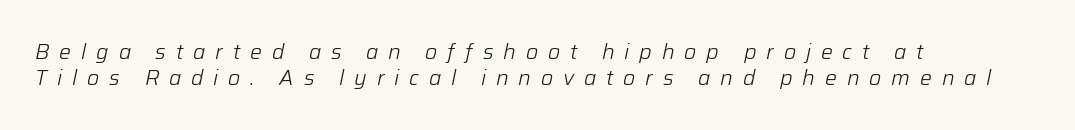
Q: Is the text bold? A: No.
Q: Is the text italic (slanted)? A: Yes, it leans right by about 12 degrees.
Q: Is the text underlined? A: No.
Q: How is the paragraph aligned? A: Left-aligned.
Q: Is the spacing between letters normal or unusually wide? A: Unusually wide.
